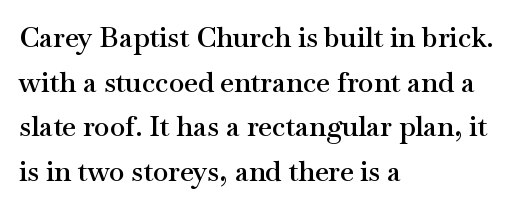
Q: Is the text bold? A: Semi-bold.
Q: Is the text italic (slanted)? A: No, it is upright.
Q: Is the typeface a serif or a sans-serif typeface? A: Serif.
Q: Is the text underlined? A: No.
Q: How is the paragraph aligned? A: Left-aligned.
Q: Is the spacing between letters normal or unusually wide? A: Normal.
Q: Is the spacing between lines tight, normal or loose? A: Normal.
Q: Width (condensed, normal, or wide)? A: Wide.
Q: Stroke contrast? A: Medium.
Q: x-height? A: Small.
Q: Monospaced? A: No.
